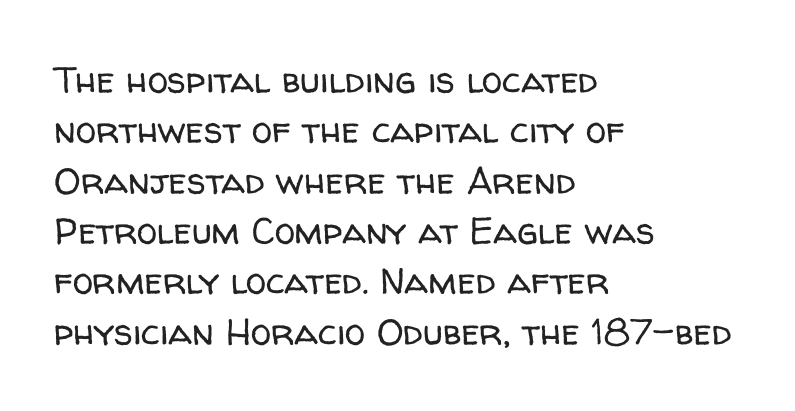
Q: Is the text bold? A: No.
Q: Is the text italic (slanted)? A: No, it is upright.
Q: Is the typeface a serif or a sans-serif typeface? A: Sans-serif.
Q: Is the text underlined? A: No.
Q: How is the paragraph aligned? A: Left-aligned.
Q: Is the spacing between letters normal or unusually wide? A: Normal.
Q: Is the spacing between lines tight, normal or loose? A: Normal.
Q: Width (condensed, normal, or wide)? A: Normal.
Q: Stroke contrast? A: Low.
Q: x-height? A: Medium.
Q: Monospaced? A: No.
